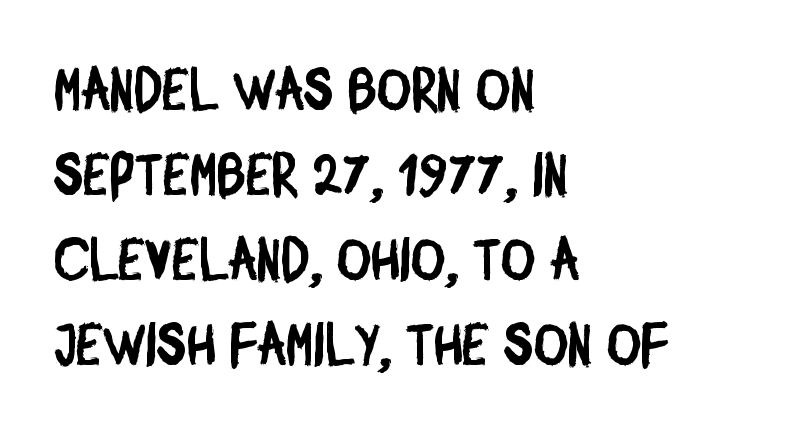
Q: Is the typeface a serif or a sans-serif typeface? A: Sans-serif.
Q: Is the text underlined? A: No.
Q: How is the paragraph aligned? A: Left-aligned.
Q: Is the spacing between letters normal or unusually wide? A: Normal.
Q: Is the spacing between lines tight, normal or loose? A: Normal.
Q: Width (condensed, normal, or wide)? A: Condensed.
Q: Stroke contrast? A: Low.
Q: x-height? A: Large.
Q: Monospaced? A: No.
